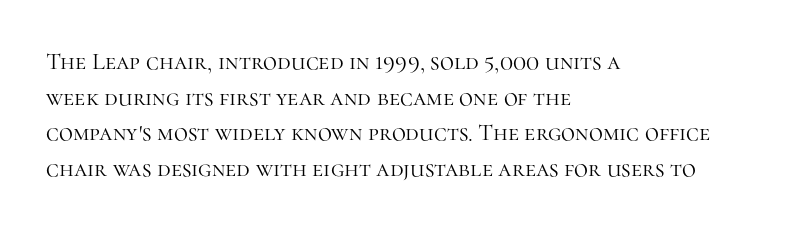
The image shows 24 px text type, upright; set left-aligned, normal line spacing (1.48x), normal letter spacing, not underlined.
